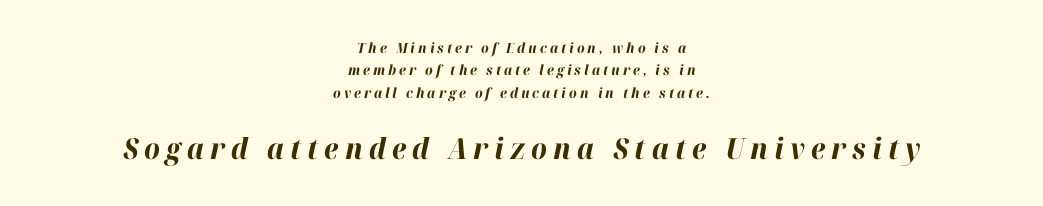
Each new line begins a customary step beneath the previous one. The letters advance in unequal steps, a hallmark of proportional type. Only glyphs here, with clear space below each row. The composition opens small and finishes big. The whitespace from short lines is split evenly between both sides.
